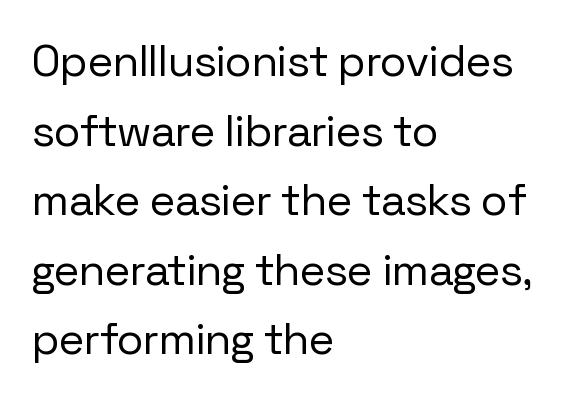
{"serif": "no", "italic": "no", "bold": "no", "weight": "regular", "width": "normal", "stroke_contrast": "low", "x_height": "medium", "monospaced": "no", "underline": "no", "align": "left", "line_spacing": "normal", "line_spacing_ratio": 1.58, "letter_spacing": "normal", "letter_spacing_em": 0.0, "glyph_px": 44}
